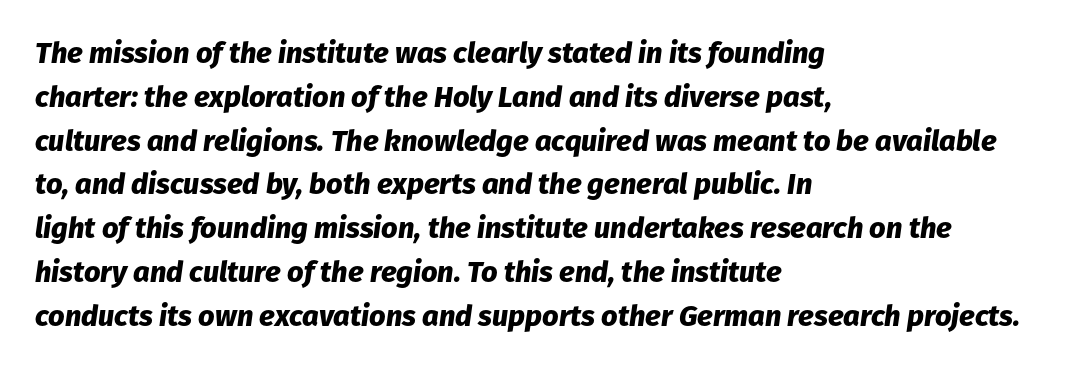
The image shows 29 px heavy type, italic (leaning right); set left-aligned, normal line spacing (1.51x), normal letter spacing, not underlined; low stroke contrast and a medium x-height.
